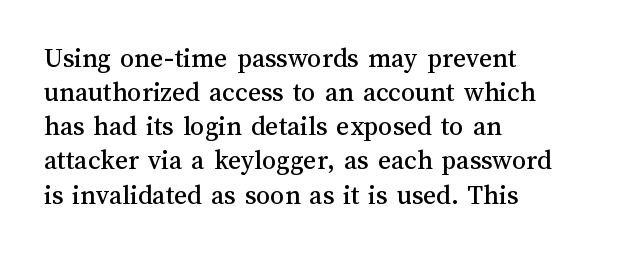
Q: Is the text italic (slanted)? A: No, it is upright.
Q: Is the text underlined? A: No.
Q: How is the paragraph aligned? A: Left-aligned.
Q: Is the spacing between letters normal or unusually wide? A: Normal.
Q: Width (condensed, normal, or wide)? A: Normal.
Q: Stroke contrast? A: Medium.
Q: x-height? A: Medium.
Q: Monospaced? A: No.
